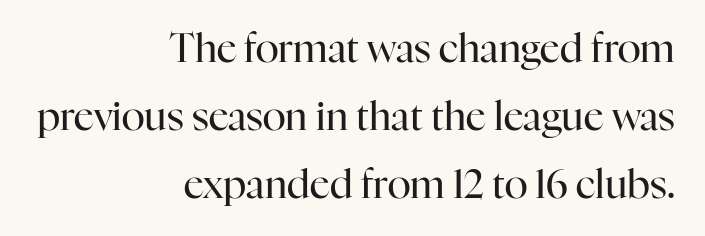
A quiet, ordinary-to-light weight characterises the typeface. Layout note: lines flush right. Regarding serifs, this sample has them. Any mark beneath the type? The region is blank.
